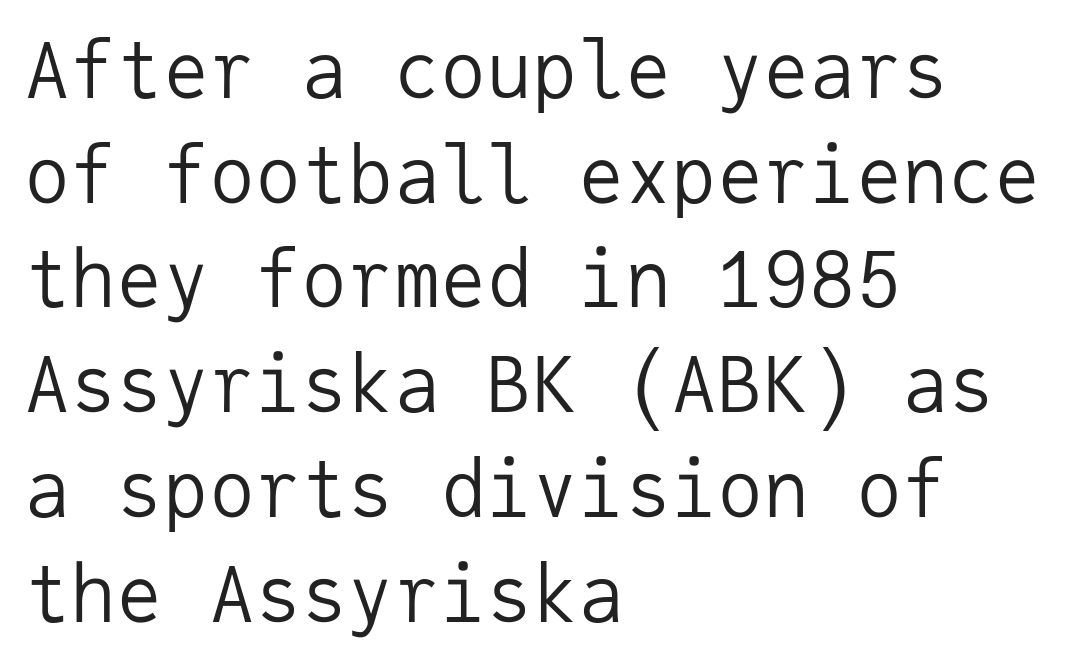
Q: Is the text bold? A: No.
Q: Is the text italic (slanted)? A: No, it is upright.
Q: Is the typeface a serif or a sans-serif typeface? A: Sans-serif.
Q: Is the text underlined? A: No.
Q: How is the paragraph aligned? A: Left-aligned.
Q: Is the spacing between letters normal or unusually wide? A: Normal.
Q: Is the spacing between lines tight, normal or loose? A: Normal.
Q: Width (condensed, normal, or wide)? A: Normal.
Q: Stroke contrast? A: Low.
Q: x-height? A: Medium.
Q: Monospaced? A: Yes.
